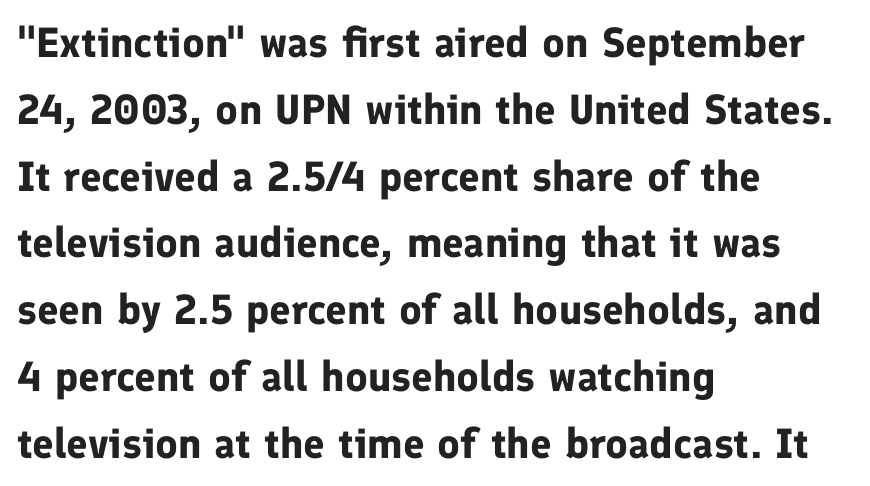
{"serif": "no", "italic": "no", "bold": "yes", "weight": "bold", "width": "normal", "stroke_contrast": "low", "x_height": "medium", "monospaced": "no", "underline": "no", "align": "left", "line_spacing": "normal", "line_spacing_ratio": 1.59, "letter_spacing": "normal", "letter_spacing_em": 0.0, "glyph_px": 42}
